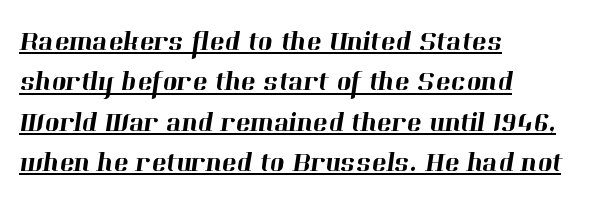
The image shows 28 px serif type; set left-aligned, normal line spacing (1.44x), normal letter spacing, underlined; high stroke contrast and a medium x-height.
